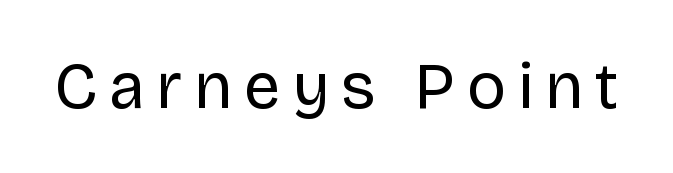
The image shows 65 px regular-weight sans-serif type, upright; set not underlined; low stroke contrast and a large x-height.
